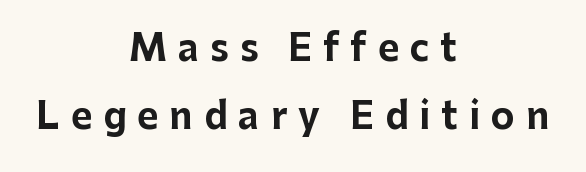
The image shows 36 px bold sans-serif type, upright; set centered, line spacing 1.89x, unusually wide letter spacing (+0.31 em), not underlined; low stroke contrast and a medium x-height.
